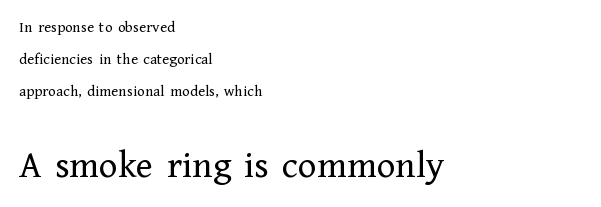
{"serif": "yes", "italic": "no", "bold": "no", "weight": "regular", "width": "normal", "stroke_contrast": "low", "x_height": "medium", "monospaced": "no", "underline": "no", "align": "left", "line_spacing": "loose", "line_spacing_ratio": 1.99, "letter_spacing": "normal", "letter_spacing_em": 0.0, "larger_block": "second", "size_ratio": 2.44, "glyph_px": 39}
